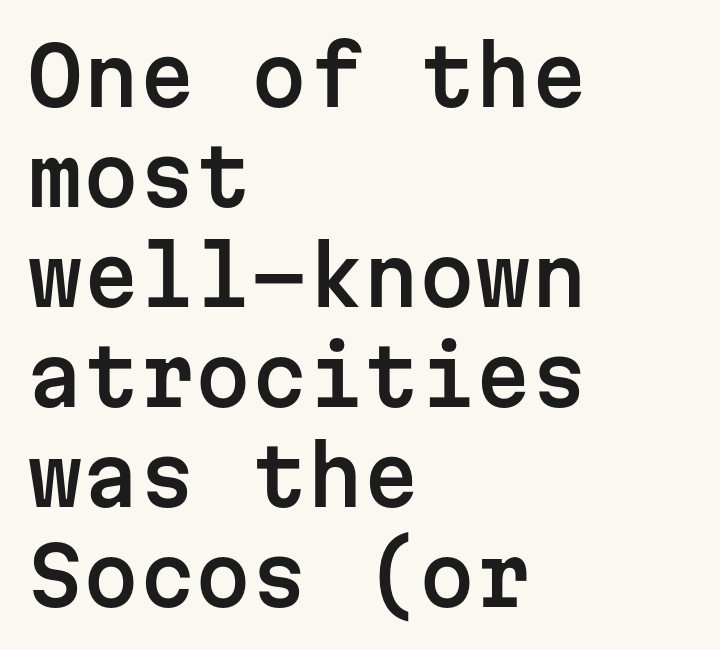
Q: Is the text italic (slanted)? A: No, it is upright.
Q: Is the typeface a serif or a sans-serif typeface? A: Sans-serif.
Q: Is the text underlined? A: No.
Q: How is the paragraph aligned? A: Left-aligned.
Q: Is the spacing between letters normal or unusually wide? A: Normal.
Q: Is the spacing between lines tight, normal or loose? A: Normal.
Q: Width (condensed, normal, or wide)? A: Normal.
Q: Stroke contrast? A: Low.
Q: x-height? A: Medium.
Q: Monospaced? A: Yes.
